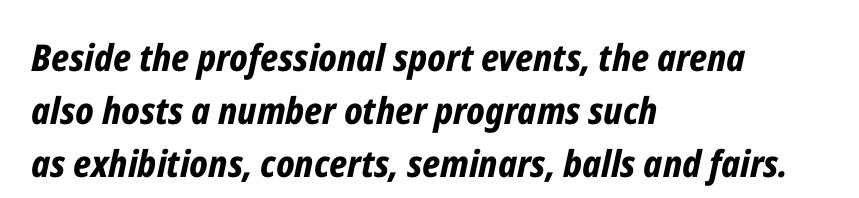
Q: Is the text bold? A: Yes.
Q: Is the text italic (slanted)? A: Yes, it leans right by about 12 degrees.
Q: Is the text underlined? A: No.
Q: How is the paragraph aligned? A: Left-aligned.
Q: Is the spacing between letters normal or unusually wide? A: Normal.
Q: Is the spacing between lines tight, normal or loose? A: Normal.
Q: Width (condensed, normal, or wide)? A: Condensed.
Q: Stroke contrast? A: Low.
Q: x-height? A: Medium.
Q: Monospaced? A: No.
